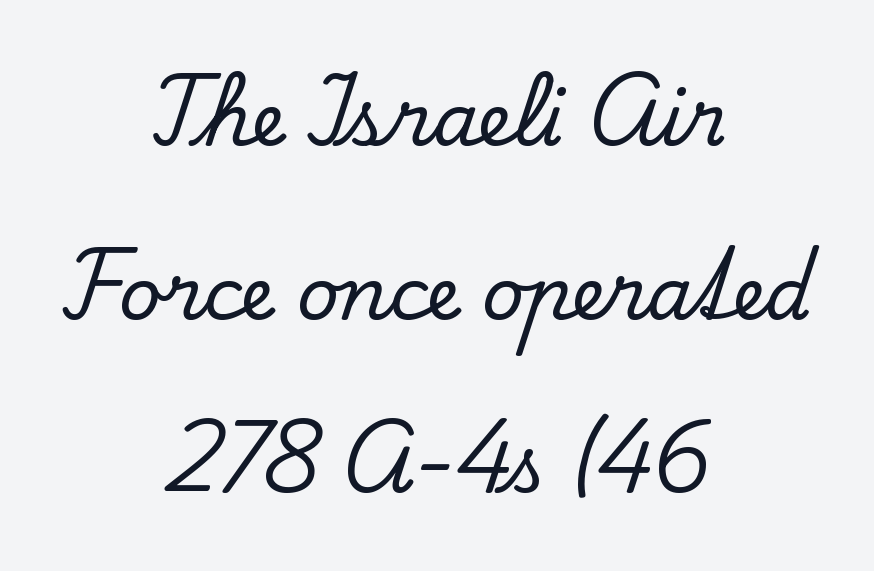
Caption: standard tracking, unaltered. A serif font was chosen for this passage. Each letter keeps its own natural width here, so spacing adapts to shape.
